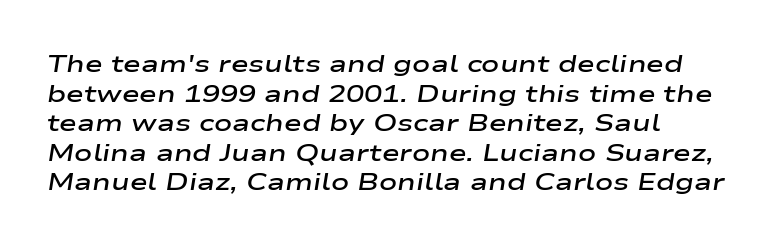
{"italic": "yes", "lean": "right", "slant_degrees": 9, "bold": "semi", "underline": "no", "align": "left", "line_spacing_ratio": 1.23, "letter_spacing": "normal", "letter_spacing_em": 0.0, "glyph_px": 24}
